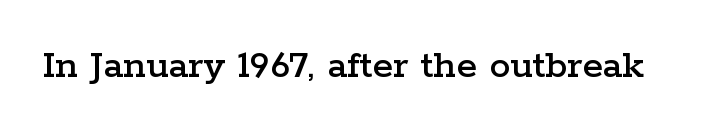
The image shows 42 px wide serif type, upright; set normal letter spacing, not underlined; low stroke contrast and a medium x-height.
